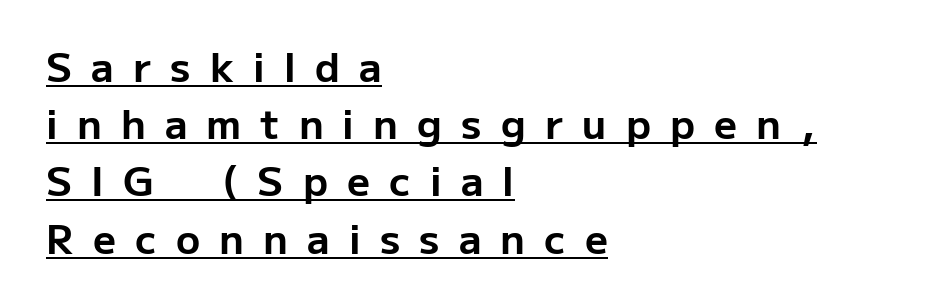
The image shows 40 px bold sans-serif type, upright; set left-aligned, normal line spacing (1.43x), unusually wide letter spacing (+0.48 em), underlined; low stroke contrast and a medium x-height.
